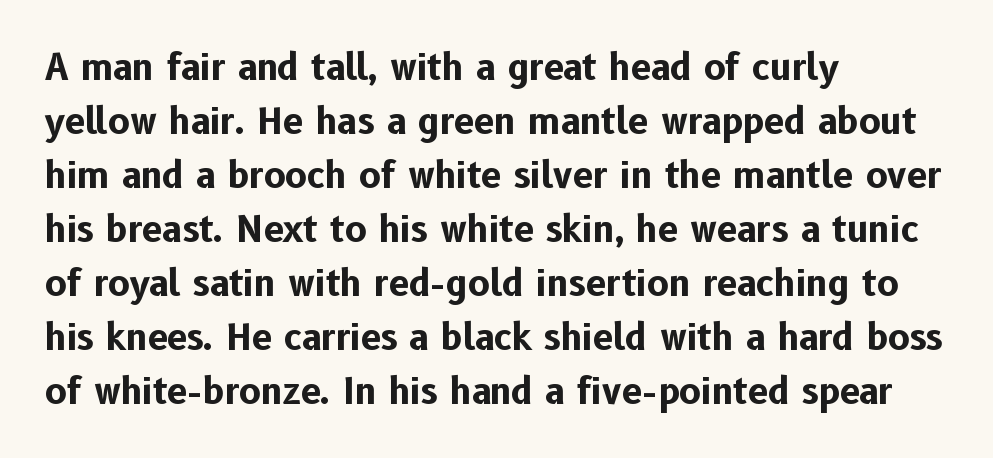
The image shows 36 px bold sans-serif type, upright; set left-aligned, normal line spacing (1.5x), normal letter spacing, not underlined; low stroke contrast and a medium x-height.
